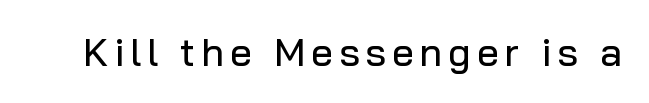
{"serif": "no", "italic": "no", "width": "normal", "stroke_contrast": "low", "x_height": "medium", "monospaced": "no", "underline": "no", "glyph_px": 39}
